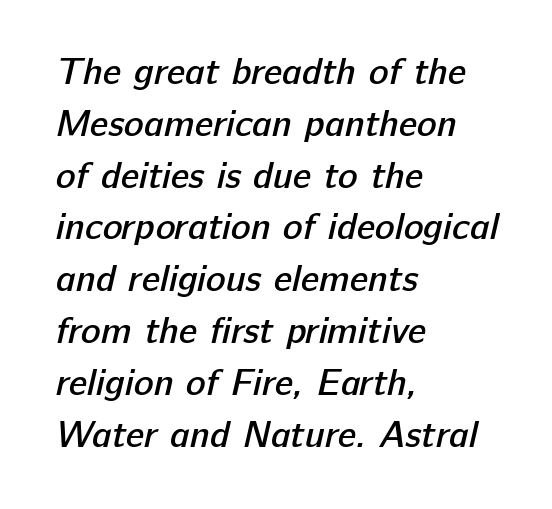
Q: Is the text bold? A: Semi-bold.
Q: Is the typeface a serif or a sans-serif typeface? A: Sans-serif.
Q: Is the text underlined? A: No.
Q: How is the paragraph aligned? A: Left-aligned.
Q: Is the spacing between letters normal or unusually wide? A: Normal.
Q: Is the spacing between lines tight, normal or loose? A: Normal.
Q: Width (condensed, normal, or wide)? A: Normal.
Q: Stroke contrast? A: Low.
Q: x-height? A: Medium.
Q: Monospaced? A: No.
